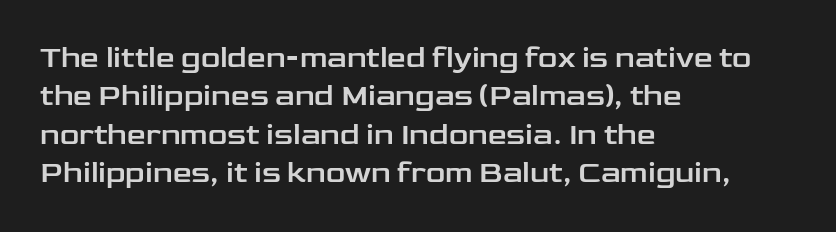
The image shows 30 px wide sans-serif type, upright; set left-aligned, normal line spacing (1.28x), normal letter spacing, not underlined; low stroke contrast and a medium x-height.
